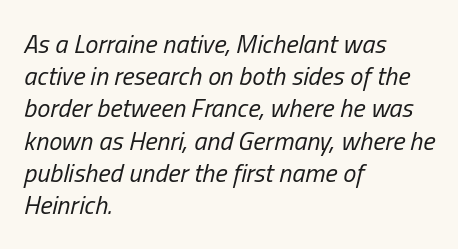
The image shows 26 px text type, italic (leaning right); set left-aligned, line spacing 1.24x, normal letter spacing, not underlined.
